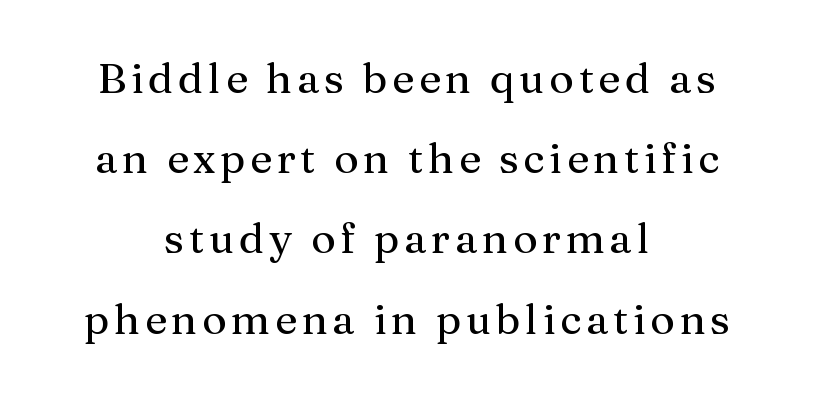
The image shows 42 px serif type, upright; set centered, loose line spacing (1.91x), not underlined; medium stroke contrast and a medium x-height.
